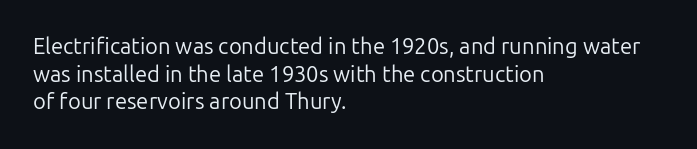
{"italic": "no", "bold": "no", "underline": "no", "align": "left", "line_spacing": "normal", "line_spacing_ratio": 1.26, "letter_spacing": "normal", "letter_spacing_em": 0.0, "glyph_px": 22}
